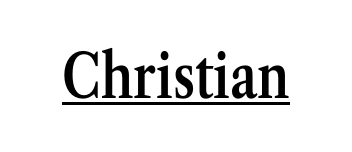
{"serif": "yes", "italic": "no", "bold": "semi", "weight": "semibold", "width": "condensed", "stroke_contrast": "medium", "x_height": "medium", "monospaced": "no", "underline": "yes", "letter_spacing": "normal", "letter_spacing_em": 0.0, "glyph_px": 61}
